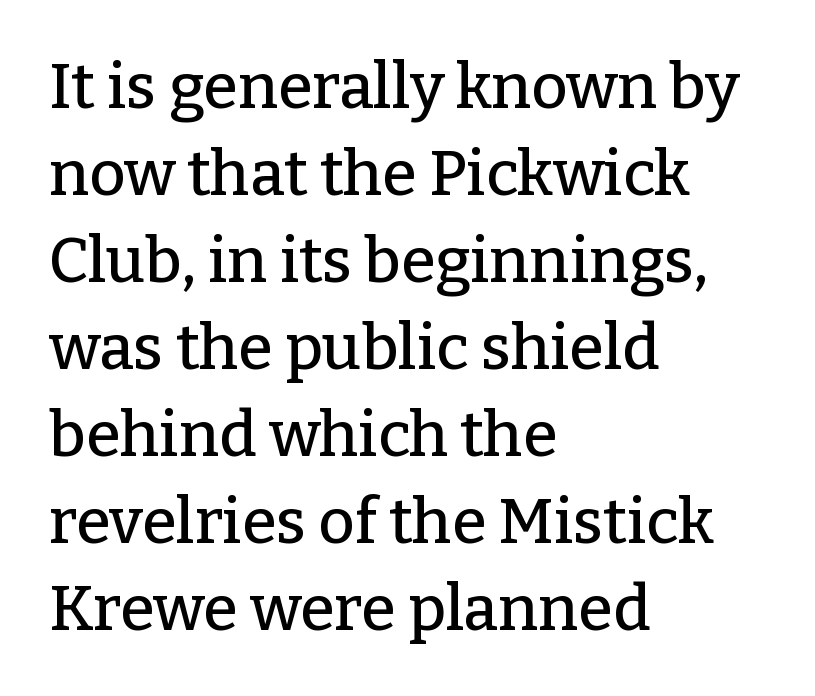
The image shows 63 px serif type, upright; set left-aligned, normal line spacing (1.38x), normal letter spacing, not underlined; low stroke contrast and a medium x-height.
